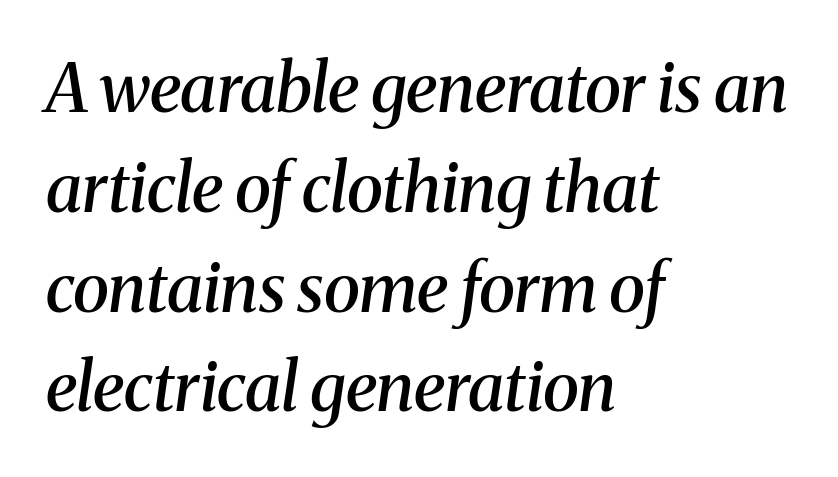
Stroke terminals: seriffed. Default kerning and tracking; the words read as compact shapes. Notice how the stems are inclined rather than vertical — that's the hallmark of italics. The vertical gap from one line to the next is medium. Does the weight exceed regular? Yes, but only to semibold.
